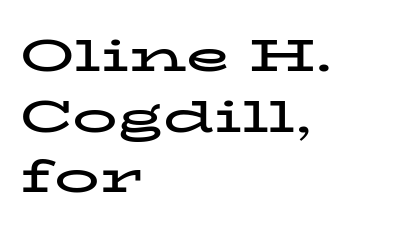
The image shows 45 px bold, wide serif type, upright; set left-aligned, normal line spacing (1.35x), normal letter spacing, not underlined; low stroke contrast and a medium x-height.
